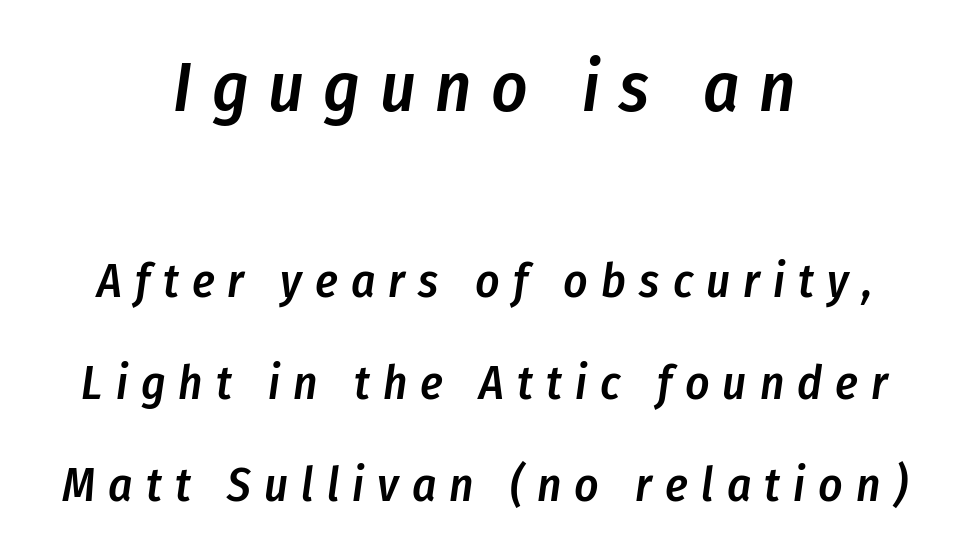
The image shows 70 px semibold, condensed type, italic (leaning right); set centered, loose line spacing (2.17x), unusually wide letter spacing (+0.28 em), not underlined; the first (top) block is 1.49x larger; low stroke contrast and a medium x-height.
